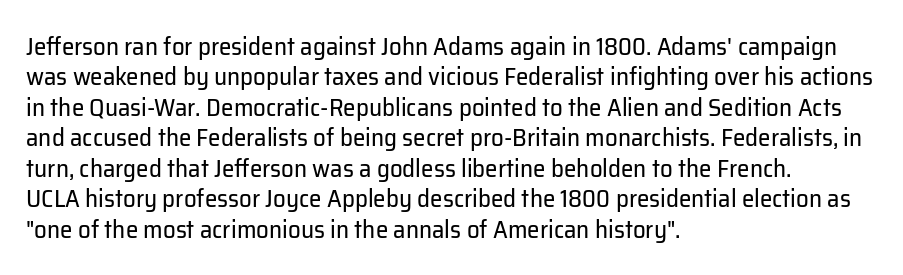
Nope, not italic — everything's standing straight. Only glyphs here, with clear space below each row. Leftover space on each line is placed entirely after the last word. The gaps between neighbouring characters are ordinary and unremarkable. A light-to-regular cut is what we see here.
